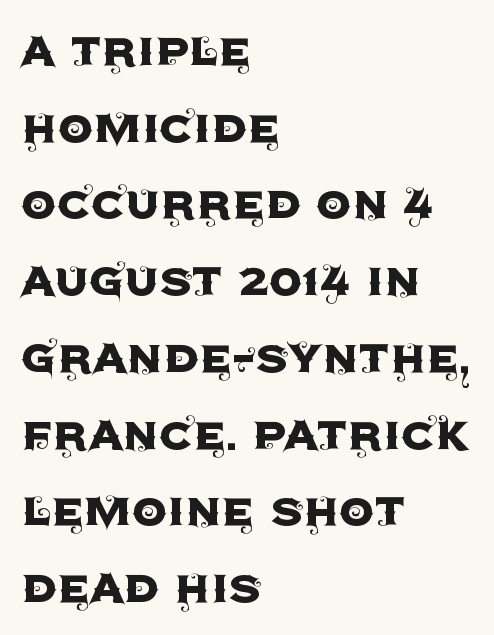
Q: Is the text italic (slanted)? A: No, it is upright.
Q: Is the typeface a serif or a sans-serif typeface? A: Sans-serif.
Q: Is the text underlined? A: No.
Q: How is the paragraph aligned? A: Left-aligned.
Q: Is the spacing between letters normal or unusually wide? A: Normal.
Q: Is the spacing between lines tight, normal or loose? A: Normal.
Q: Width (condensed, normal, or wide)? A: Normal.
Q: x-height? A: Large.
Q: Monospaced? A: No.
